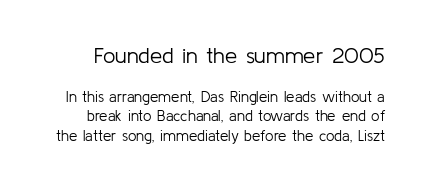
The letters look calm and open, with moderate or lighter stems. The letters stand upright; this is a roman face. The string is rendered with underlining switched off. Is there much room between lines? A standard amount, neither cramped nor airy.
